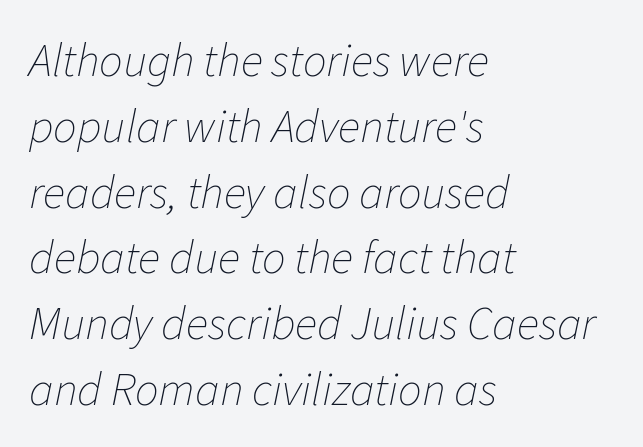
What's the leading like? Ordinary, nothing unusual. This sample is left-justified, so line endings fall wherever the words run out. Clear beneath every line of the passage. This is oblique type, the kind used for emphasis or titles. This sample has the flowing, uneven cadence of proportional lettering.
